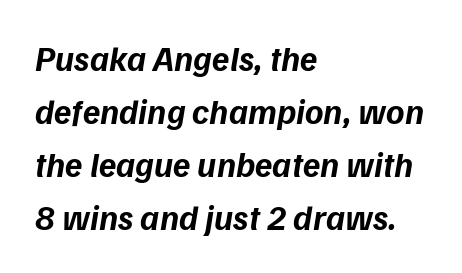
Does the leading feel generous? No, just average. These lines keep a tight, regular rhythm from letter to letter. The font is running at its bold setting. Varying glyph widths throughout — classic text-font behaviour. One-word summary of the alignment: left.
